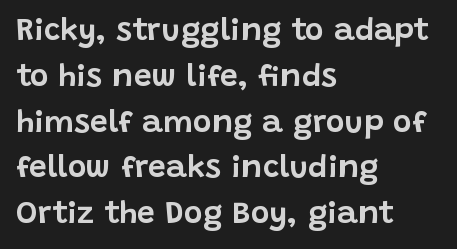
You can tell it's not italic because the verticals are truly vertical. Normally led — the rows are evenly, conventionally spaced. Is this a fixed-width face? No — the glyphs have proportional, varying widths. Stroke terminals: plain, sans-serif. Words appear dense and cohesive because spacing is normal.
